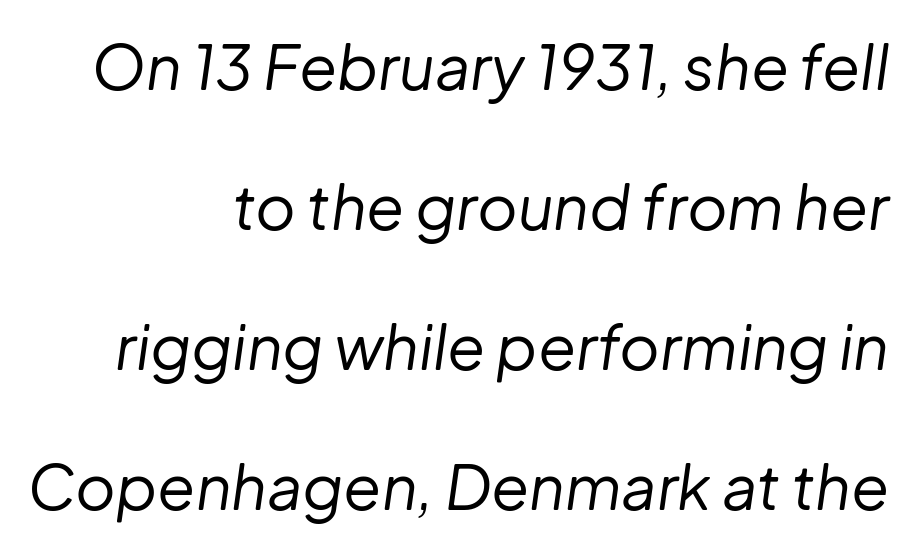
{"italic": "yes", "lean": "right", "slant_degrees": 8, "bold": "no", "weight": "regular", "width": "normal", "stroke_contrast": "low", "x_height": "medium", "monospaced": "no", "underline": "no", "align": "right", "line_spacing": "loose", "line_spacing_ratio": 2.26, "letter_spacing": "normal", "letter_spacing_em": 0.0, "glyph_px": 62}
